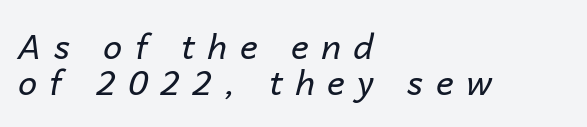
Character widths vary here, with narrow letters taking less room than wide ones. Which margin do the lines hug? The left one — the right edge is uneven. A typesetter would call this heavily tracked-out type. Horizontal bands of white between lines are thin slivers. The gap between lines stays unmarked.
